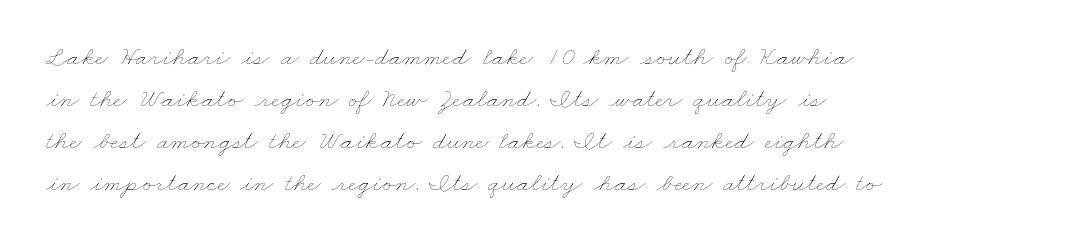
The image shows 27 px text type; set left-aligned, normal line spacing (1.56x), normal letter spacing, not underlined.
